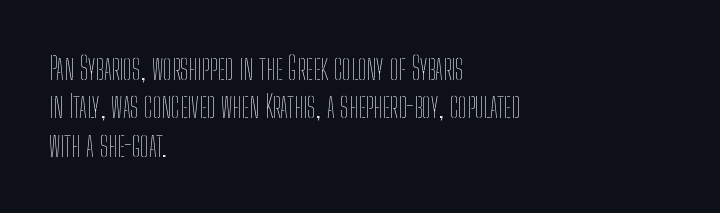
The image shows 31 px thin, condensed type, upright; set left-aligned, line spacing 1.24x, normal letter spacing, not underlined; low stroke contrast and a medium x-height.
